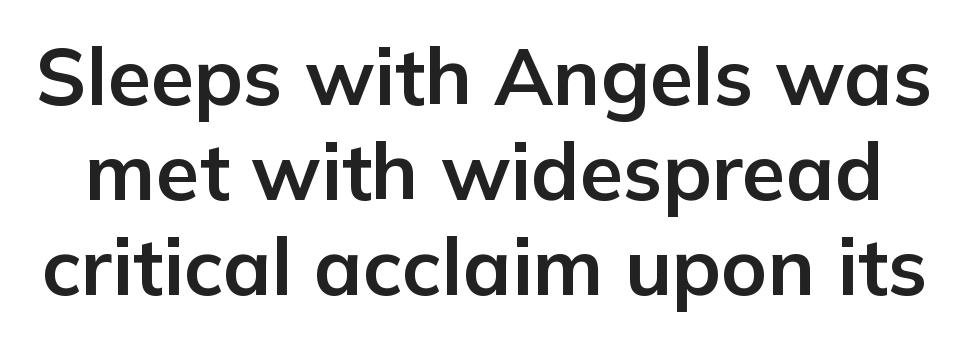
{"serif": "no", "italic": "no", "bold": "yes", "weight": "bold", "width": "normal", "stroke_contrast": "low", "x_height": "medium", "monospaced": "no", "underline": "no", "line_spacing_ratio": 1.2, "letter_spacing": "normal", "letter_spacing_em": 0.0, "glyph_px": 79}
